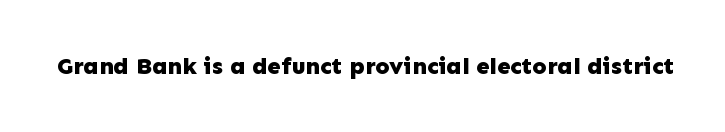
The image shows 24 px bold type, upright; set normal letter spacing, not underlined.
